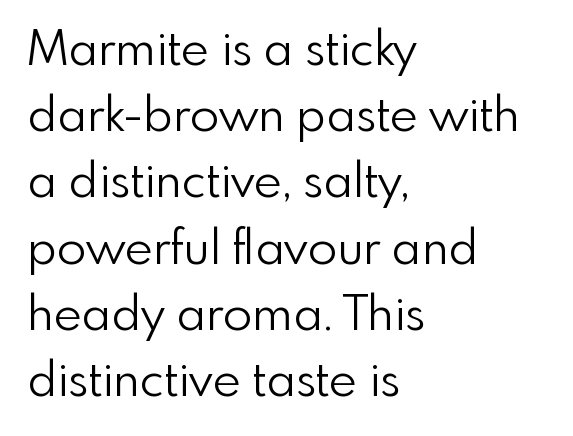
Q: Is the text bold? A: No.
Q: Is the text italic (slanted)? A: No, it is upright.
Q: Is the typeface a serif or a sans-serif typeface? A: Sans-serif.
Q: Is the text underlined? A: No.
Q: How is the paragraph aligned? A: Left-aligned.
Q: Is the spacing between letters normal or unusually wide? A: Normal.
Q: Is the spacing between lines tight, normal or loose? A: Normal.
Q: Width (condensed, normal, or wide)? A: Normal.
Q: Stroke contrast? A: Low.
Q: x-height? A: Small.
Q: Monospaced? A: No.
